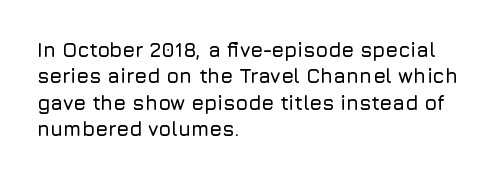
Q: Is the text italic (slanted)? A: No, it is upright.
Q: Is the text underlined? A: No.
Q: How is the paragraph aligned? A: Left-aligned.
Q: Is the spacing between letters normal or unusually wide? A: Normal.
Q: Is the spacing between lines tight, normal or loose? A: Normal.
